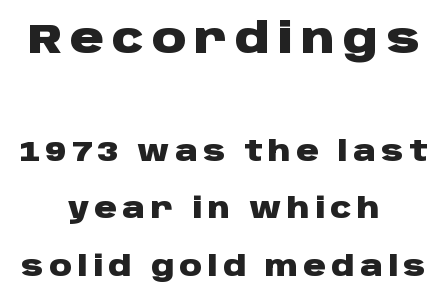
{"serif": "no", "italic": "no", "bold": "yes", "weight": "heavy", "width": "wide", "stroke_contrast": "low", "x_height": "large", "monospaced": "no", "underline": "no", "align": "center", "line_spacing": "loose", "line_spacing_ratio": 2.04, "larger_block": "first", "size_ratio": 1.5, "glyph_px": 42}
